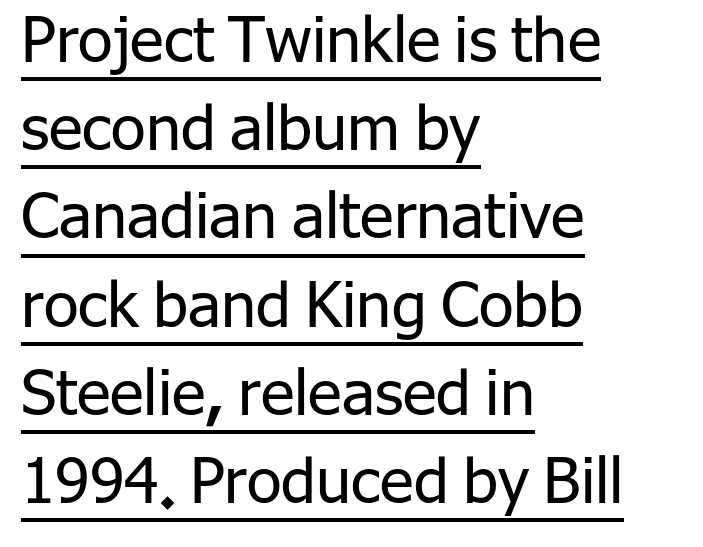
{"serif": "no", "italic": "no", "bold": "no", "weight": "regular", "width": "normal", "stroke_contrast": "low", "x_height": "medium", "monospaced": "no", "underline": "yes", "align": "left", "line_spacing": "normal", "line_spacing_ratio": 1.4, "letter_spacing": "normal", "letter_spacing_em": 0.0, "glyph_px": 63}
